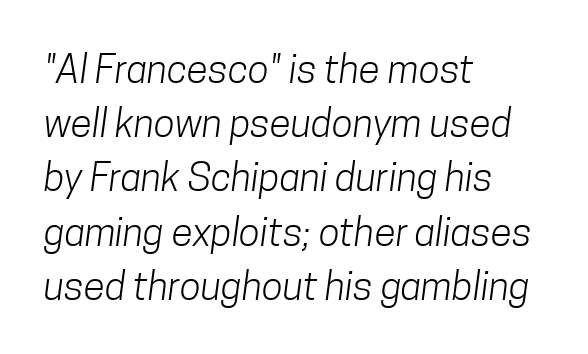
{"serif": "no", "bold": "no", "weight": "light", "width": "condensed", "stroke_contrast": "low", "x_height": "medium", "monospaced": "no", "underline": "no", "align": "left", "line_spacing": "normal", "line_spacing_ratio": 1.39, "letter_spacing": "normal", "letter_spacing_em": 0.0, "glyph_px": 39}
